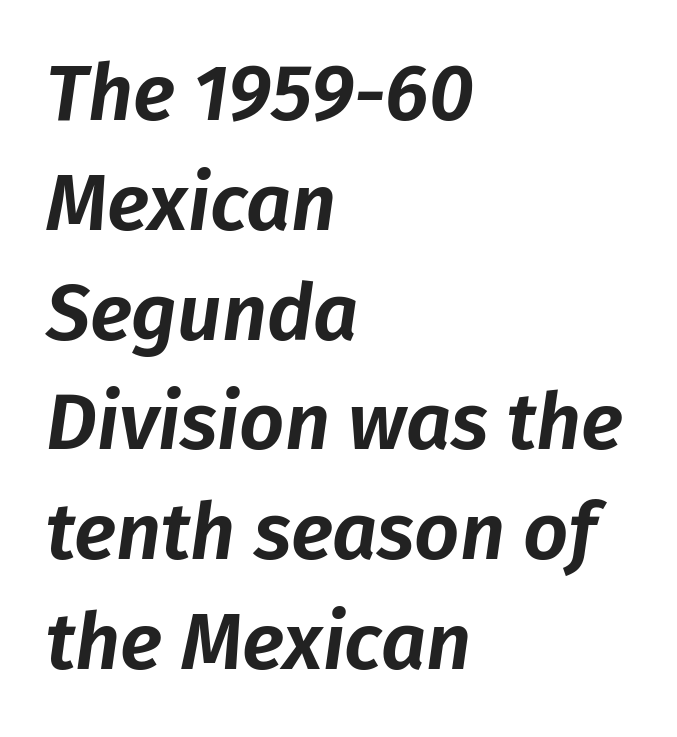
{"italic": "yes", "lean": "right", "slant_degrees": 8, "width": "normal", "stroke_contrast": "low", "x_height": "medium", "monospaced": "no", "underline": "no", "align": "left", "line_spacing": "normal", "line_spacing_ratio": 1.39, "letter_spacing": "normal", "letter_spacing_em": 0.0, "glyph_px": 79}
